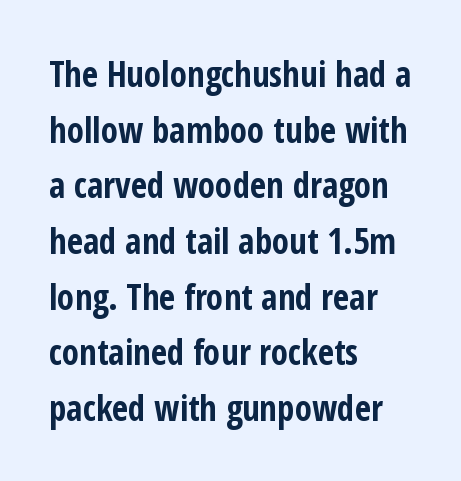
Visually the block forms a straight wall on the left and a jagged coastline on the right. Reading down the column, the eye jumps a familiar distance to each next line. Style check: upright. What kind of face is this? One without serifs — a sans. Observe the ordinary spacing: letters are neighbours, not strangers.
